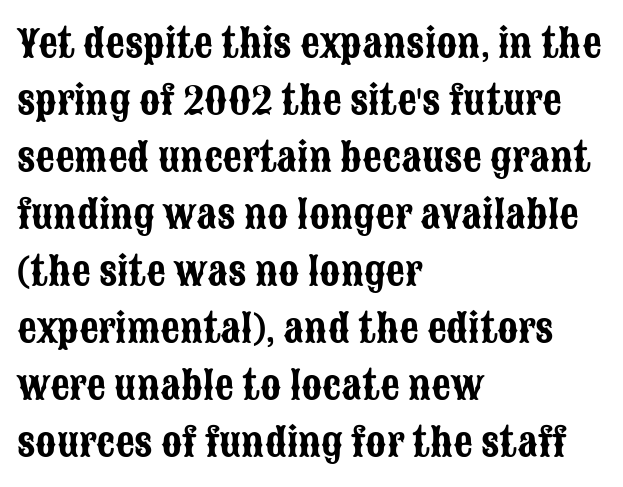
In terms of letterform style, serifs are entirely absent. Quick note: underline off. The lines sit at an ordinary, default distance from one another. The face used here is proportionally spaced, like ordinary book or web type. A roman cut, with each character standing at attention.
